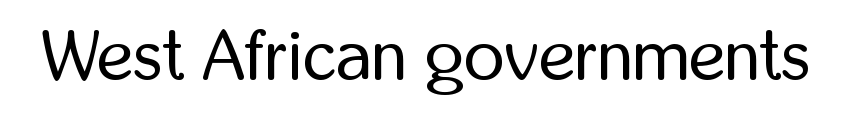
Nothing heavy about these letters — not bold at all. It's the straight-up-and-down kind of type. Looks like regular typesetting: each glyph gets only the width it needs. Honestly, there is no underline to notice here at all. Font category for this specimen: sans-serif. Tracking value appears to be zero — textbook default spacing.
